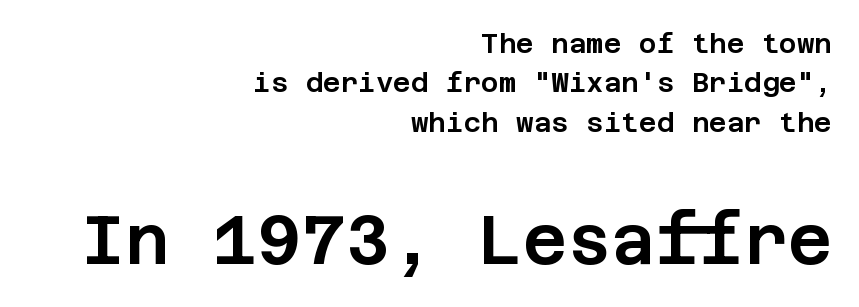
{"serif": "no", "italic": "no", "width": "normal", "stroke_contrast": "low", "x_height": "large", "underline": "no", "align": "right", "line_spacing": "normal", "line_spacing_ratio": 1.46, "letter_spacing": "normal", "letter_spacing_em": 0.0, "larger_block": "second", "size_ratio": 2.52, "glyph_px": 68}
